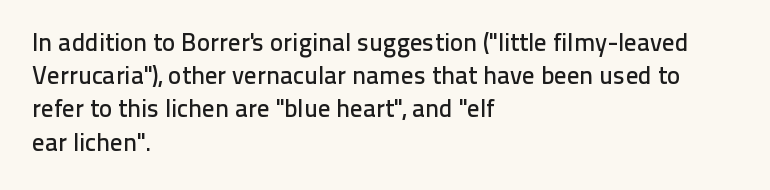
Students, observe: this is what conventionally led text looks like. Look at the tracking — it's just the regular setting, nothing added. The paragraph has a hard left edge and a soft right edge. Check under the words: just untouched page. The lettering holds an erect, upright posture throughout.
